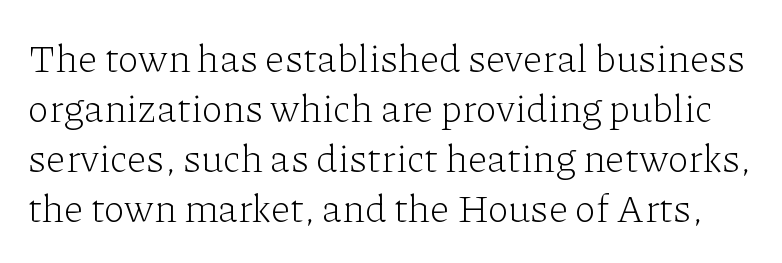
The image shows 39 px light serif type, upright; set normal line spacing (1.28x), normal letter spacing, not underlined; low stroke contrast and a medium x-height.
